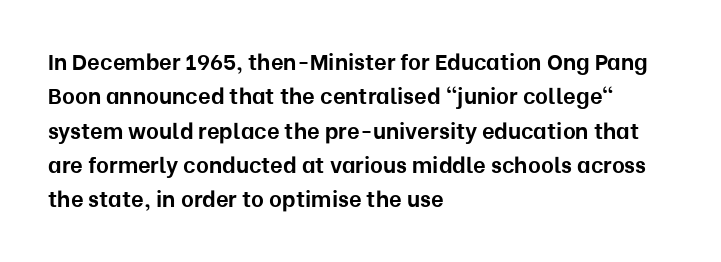
Q: Is the text bold? A: Yes.
Q: Is the text italic (slanted)? A: No, it is upright.
Q: Is the text underlined? A: No.
Q: How is the paragraph aligned? A: Left-aligned.
Q: Is the spacing between letters normal or unusually wide? A: Normal.
Q: Is the spacing between lines tight, normal or loose? A: Normal.
